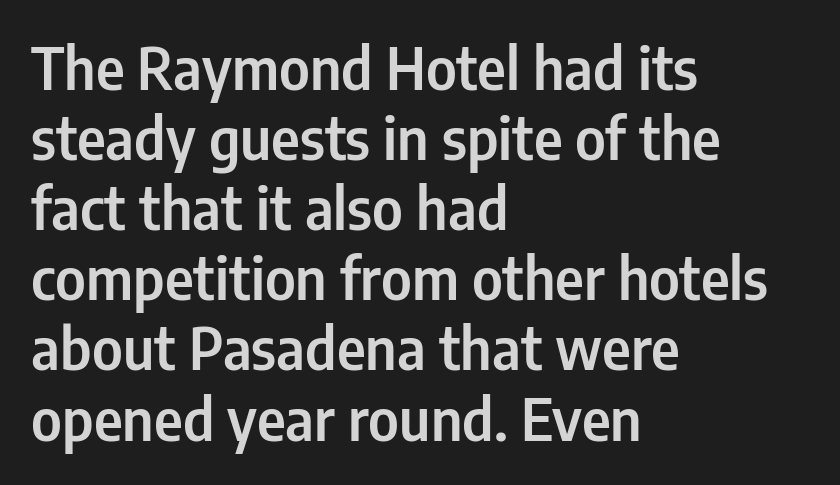
Q: Is the text italic (slanted)? A: No, it is upright.
Q: Is the typeface a serif or a sans-serif typeface? A: Sans-serif.
Q: Is the text underlined? A: No.
Q: How is the paragraph aligned? A: Left-aligned.
Q: Is the spacing between letters normal or unusually wide? A: Normal.
Q: Width (condensed, normal, or wide)? A: Condensed.
Q: Stroke contrast? A: Low.
Q: x-height? A: Medium.
Q: Monospaced? A: No.
